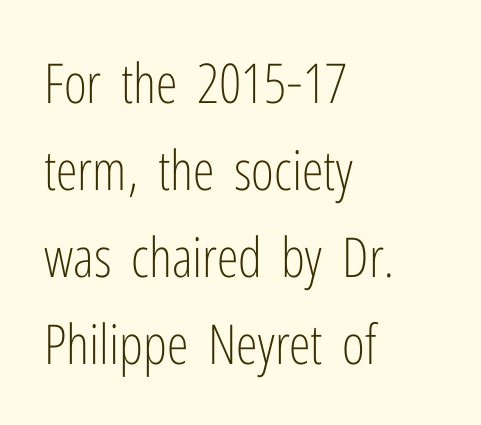
Nobody touched the tracking dial on this one. Quick note: not italic, upright. I'd call this a sans setting — the letters go barefoot. Alignment: flush left. The lines sit at an ordinary, default distance from one another. The face looks like a standard text weight, possibly lighter.
